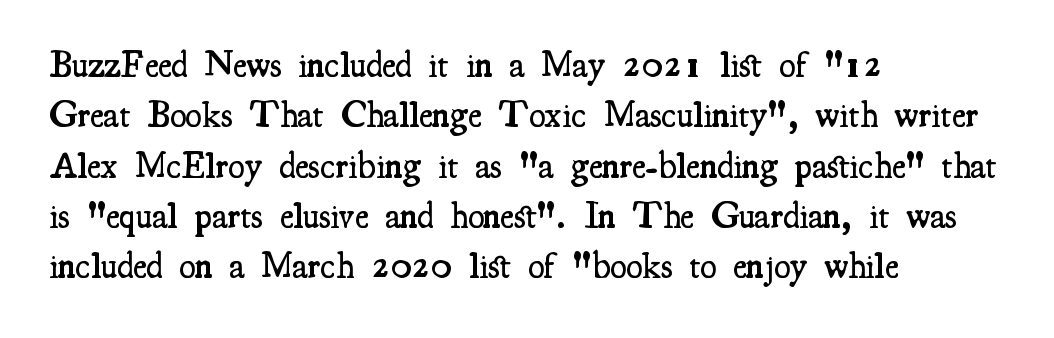
The image shows 37 px semibold, condensed serif type, upright; set left-aligned, normal line spacing (1.36x), normal letter spacing, not underlined; medium stroke contrast and a small x-height.
